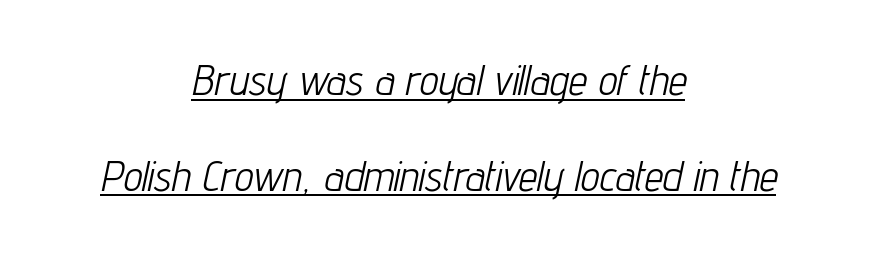
The image shows 42 px light, condensed type, italic (leaning right); set centered, loose line spacing (2.28x), normal letter spacing, underlined; low stroke contrast and a medium x-height.
